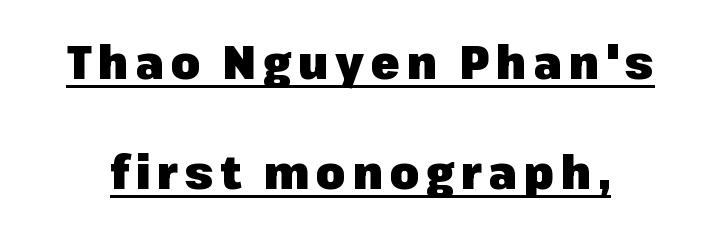
The image shows 47 px heavy sans-serif type, upright; set loose line spacing (2.33x), underlined; low stroke contrast and a medium x-height.
